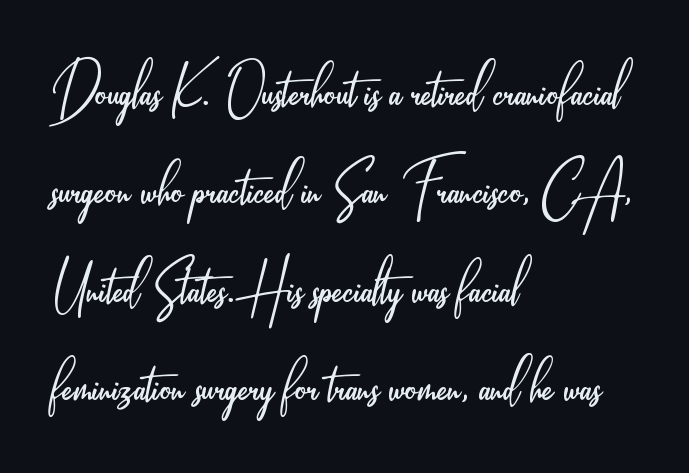
Q: Is the text bold? A: No.
Q: Is the text italic (slanted)? A: Yes.
Q: Is the typeface a serif or a sans-serif typeface? A: Sans-serif.
Q: Is the text underlined? A: No.
Q: How is the paragraph aligned? A: Left-aligned.
Q: Is the spacing between letters normal or unusually wide? A: Normal.
Q: Is the spacing between lines tight, normal or loose? A: Normal.
Q: Width (condensed, normal, or wide)? A: Condensed.
Q: Stroke contrast? A: Low.
Q: x-height? A: Small.
Q: Monospaced? A: No.
